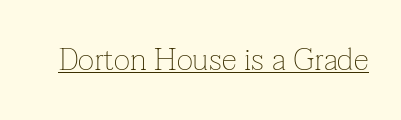
{"serif": "yes", "italic": "no", "bold": "no", "weight": "thin", "width": "normal", "stroke_contrast": "low", "x_height": "medium", "monospaced": "no", "underline": "yes", "letter_spacing": "normal", "letter_spacing_em": 0.0, "glyph_px": 31}
